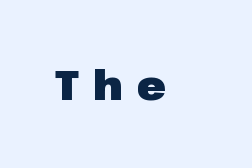
The image shows 42 px heavy sans-serif type, upright; set unusually wide letter spacing (+0.33 em), not underlined; low stroke contrast and a medium x-height.
